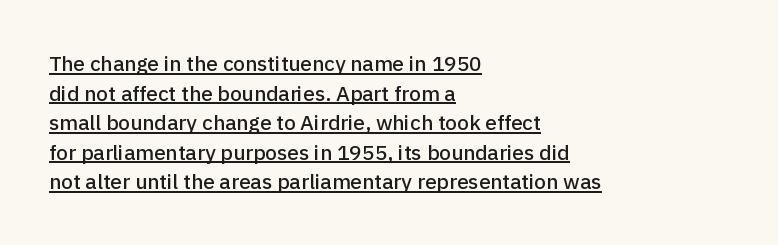
Left-aligned paragraph, ragged on the right. It's the straight-up-and-down kind of type. Does a line run under the words? Yes, clearly. Compared with typical body copy, the letter spacing here is the same.
